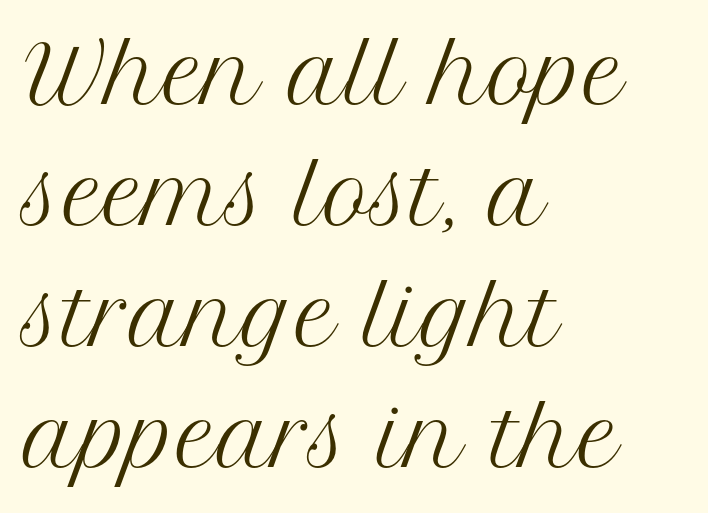
The line texture is even and compact thanks to regular tracking. Do the characters align in a grid? No, the font is proportional. Reading down the column, the eye jumps a familiar distance to each next line. Each line starts at the same left margin while the right side varies. Each stroke keeps to a modest, everyday thickness or less.
